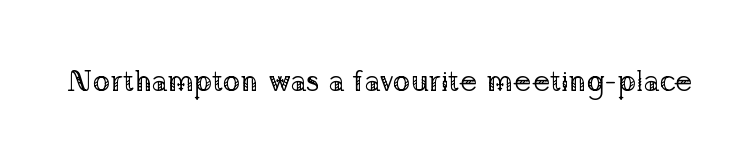
{"serif": "yes", "italic": "no", "bold": "no", "weight": "regular", "width": "normal", "stroke_contrast": "low", "x_height": "medium", "monospaced": "no", "underline": "no", "letter_spacing": "normal", "letter_spacing_em": 0.0, "glyph_px": 30}
